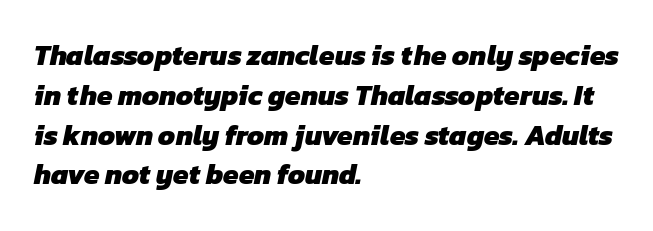
The image shows 28 px heavy sans-serif type; set left-aligned, normal line spacing (1.42x), normal letter spacing, not underlined; low stroke contrast and a medium x-height.
